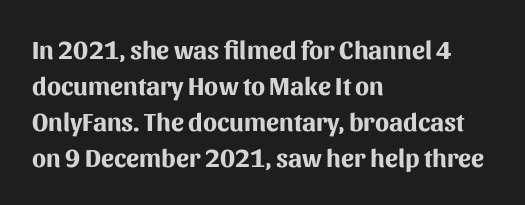
Q: Is the text bold? A: Yes.
Q: Is the text italic (slanted)? A: No, it is upright.
Q: Is the text underlined? A: No.
Q: How is the paragraph aligned? A: Left-aligned.
Q: Is the spacing between letters normal or unusually wide? A: Normal.
Q: Is the spacing between lines tight, normal or loose? A: Normal.
